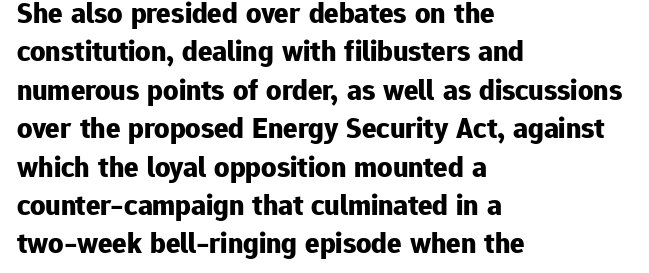
Successive baselines arrive at the customary interval. These lines keep a tight, regular rhythm from letter to letter. The foot of each line stays bare and open. Does the copy run flush right? No — it runs flush left. The glyphs have the mass of a bold cut.
